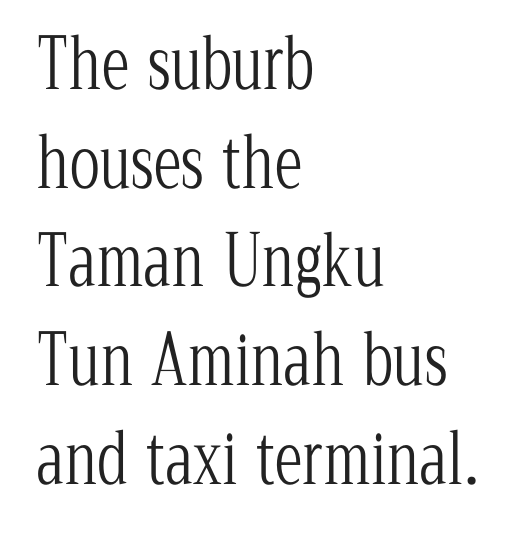
No letter is thick-stroked: the sample isn't bold. The rendering shows small feet on the letterforms — a serif design. The passage shown is typed in a proportional face where columns would drift. The lines in this sample share a left origin and differ only in where they stop. Characters follow at the spacing the type designer built in.
